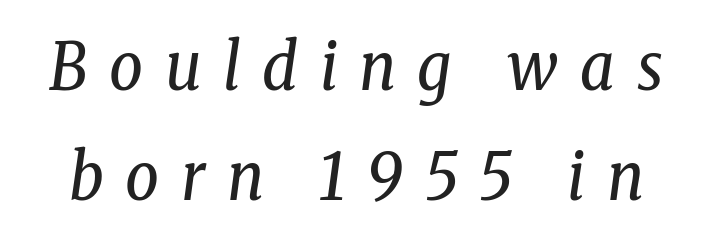
Q: Is the text bold? A: No.
Q: Is the text italic (slanted)? A: Yes, it leans right by about 8 degrees.
Q: Is the typeface a serif or a sans-serif typeface? A: Serif.
Q: Is the text underlined? A: No.
Q: Is the spacing between letters normal or unusually wide? A: Unusually wide.
Q: Is the spacing between lines tight, normal or loose? A: Normal.
Q: Width (condensed, normal, or wide)? A: Condensed.
Q: Stroke contrast? A: Low.
Q: x-height? A: Medium.
Q: Monospaced? A: No.
